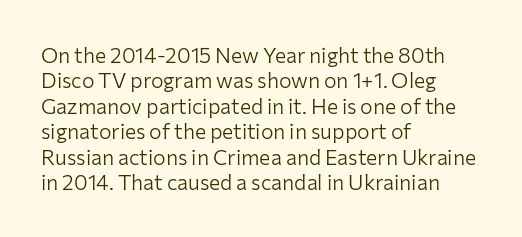
A bare baseline throughout the passage. Line beginnings align vertically; line endings do not. This sample uses plain, unmodified letter spacing. Posture: straight, roman, zero tilt. Is this a heavy cut? Hardly; it is regular or lighter.
